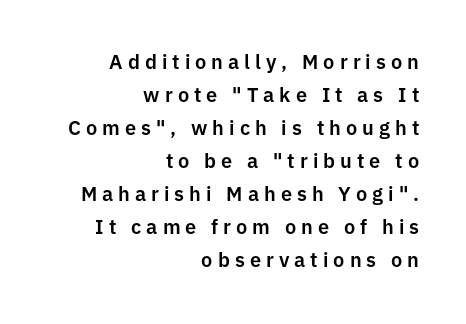
{"italic": "no", "underline": "no", "align": "right", "line_spacing": "normal", "line_spacing_ratio": 1.65, "letter_spacing": "wide", "letter_spacing_em": 0.25, "glyph_px": 20}
